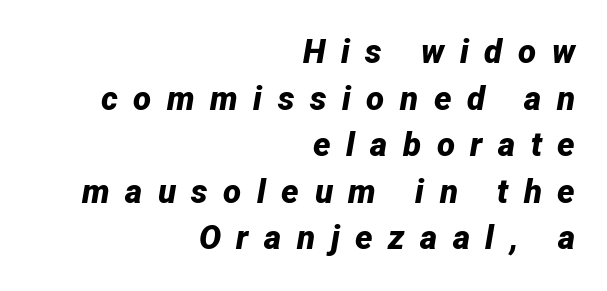
{"italic": "yes", "lean": "right", "slant_degrees": 12, "bold": "yes", "weight": "bold", "width": "normal", "stroke_contrast": "low", "x_height": "medium", "monospaced": "no", "underline": "no", "align": "right", "line_spacing": "normal", "line_spacing_ratio": 1.41, "letter_spacing": "wide", "letter_spacing_em": 0.47, "glyph_px": 33}
